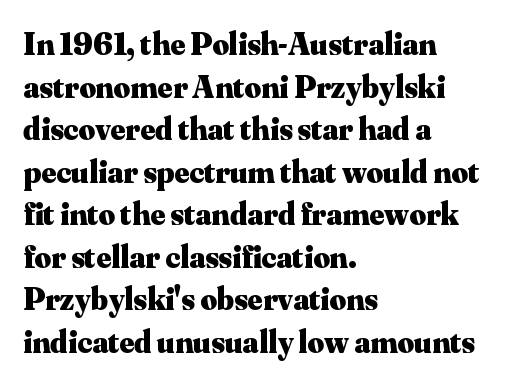
Q: Is the text bold? A: Yes.
Q: Is the text italic (slanted)? A: No, it is upright.
Q: Is the typeface a serif or a sans-serif typeface? A: Serif.
Q: Is the text underlined? A: No.
Q: How is the paragraph aligned? A: Left-aligned.
Q: Is the spacing between letters normal or unusually wide? A: Normal.
Q: Is the spacing between lines tight, normal or loose? A: Normal.
Q: Width (condensed, normal, or wide)? A: Normal.
Q: Stroke contrast? A: Medium.
Q: x-height? A: Small.
Q: Monospaced? A: No.
